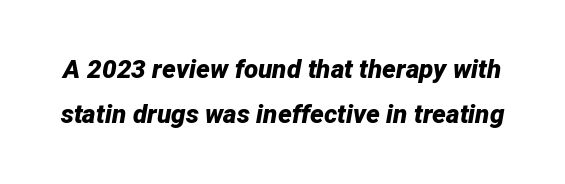
Pretty heavy lettering here — definitely bold. Clear beneath every line of the passage. There is no visible air inserted between adjacent glyphs. When letters slant like this, we call the style italic.
